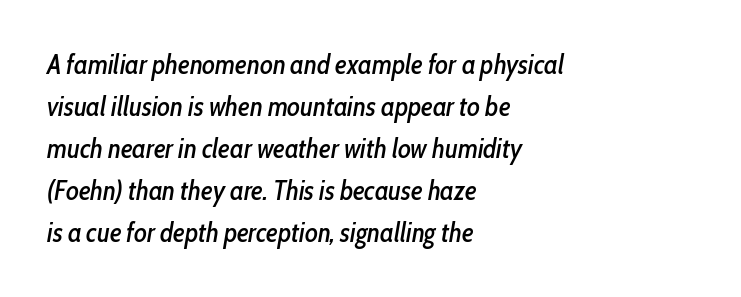
The image shows 27 px text type, italic (leaning right); set left-aligned, normal line spacing (1.56x), normal letter spacing, not underlined.
